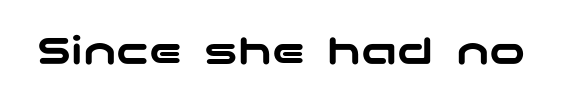
{"serif": "no", "italic": "no", "width": "wide", "stroke_contrast": "low", "x_height": "medium", "underline": "no", "letter_spacing": "normal", "letter_spacing_em": 0.0, "glyph_px": 45}
